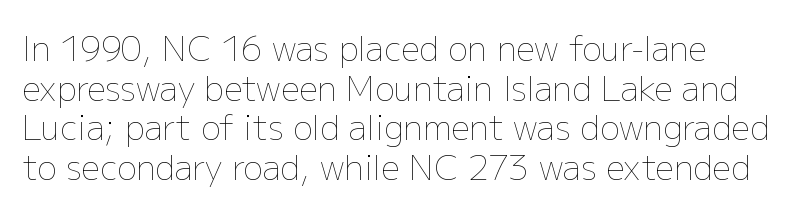
The image shows 33 px thin type, upright; set line spacing 1.2x, normal letter spacing, not underlined; low stroke contrast and a medium x-height.
